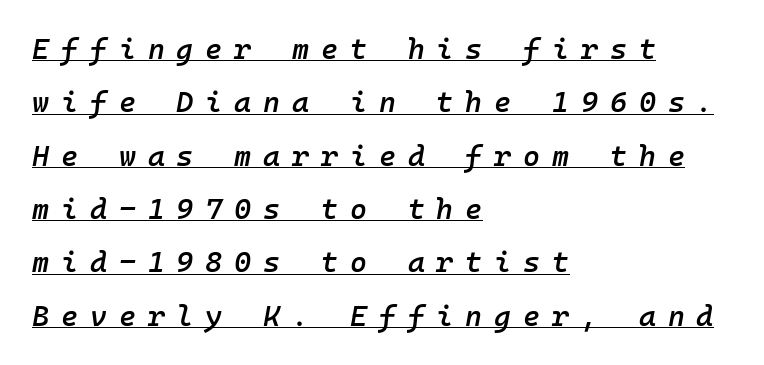
The image shows 29 px semibold type, italic (leaning right), monospaced; set left-aligned, line spacing 1.84x, unusually wide letter spacing (+0.41 em), underlined; low stroke contrast and a medium x-height.
